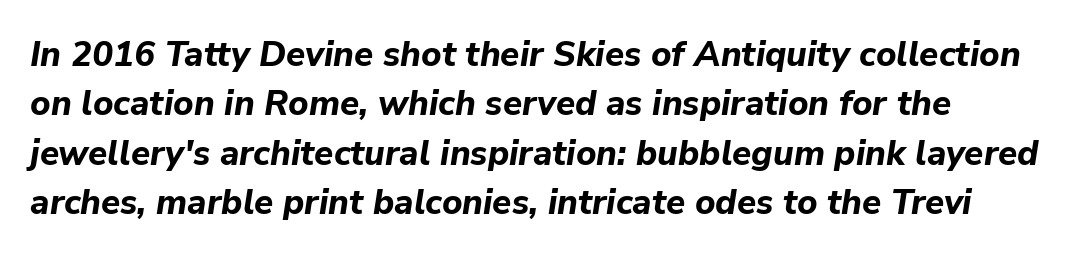
Q: Is the text bold? A: Yes.
Q: Is the text italic (slanted)? A: Yes, it leans right by about 9 degrees.
Q: Is the text underlined? A: No.
Q: How is the paragraph aligned? A: Left-aligned.
Q: Is the spacing between letters normal or unusually wide? A: Normal.
Q: Is the spacing between lines tight, normal or loose? A: Normal.
Q: Width (condensed, normal, or wide)? A: Normal.
Q: Stroke contrast? A: Low.
Q: x-height? A: Medium.
Q: Monospaced? A: No.
